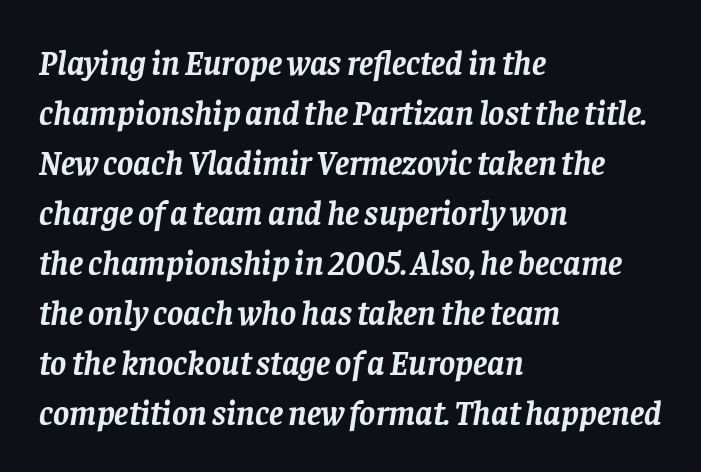
The image shows 34 px semibold serif type, italic (leaning right); set left-aligned, normal line spacing (1.47x), normal letter spacing, not underlined; low stroke contrast and a large x-height.
